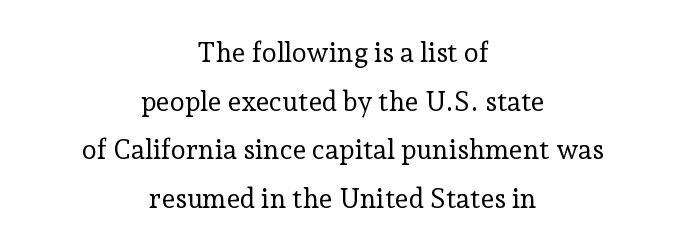
Q: Is the text bold? A: No.
Q: Is the text italic (slanted)? A: No, it is upright.
Q: Is the text underlined? A: No.
Q: How is the paragraph aligned? A: Centered.
Q: Is the spacing between letters normal or unusually wide? A: Normal.
